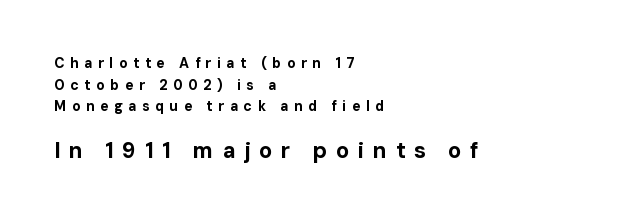
The image shows 22 px bold type, upright; set left-aligned, normal line spacing (1.54x), unusually wide letter spacing (+0.39 em), not underlined; the second (bottom) block is 1.57x larger.
